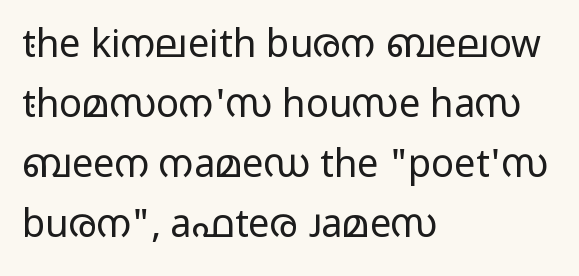
Q: Is the text bold? A: No.
Q: Is the text italic (slanted)? A: No, it is upright.
Q: Is the typeface a serif or a sans-serif typeface? A: Sans-serif.
Q: Is the text underlined? A: No.
Q: How is the paragraph aligned? A: Left-aligned.
Q: Is the spacing between letters normal or unusually wide? A: Normal.
Q: Is the spacing between lines tight, normal or loose? A: Normal.
Q: Width (condensed, normal, or wide)? A: Wide.
Q: Stroke contrast? A: Low.
Q: x-height? A: Medium.
Q: Monospaced? A: No.
